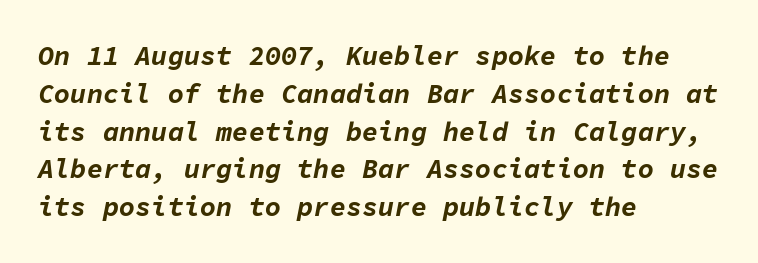
The image shows 27 px bold type, italic (leaning right); set left-aligned, normal line spacing (1.4x), normal letter spacing, not underlined.
